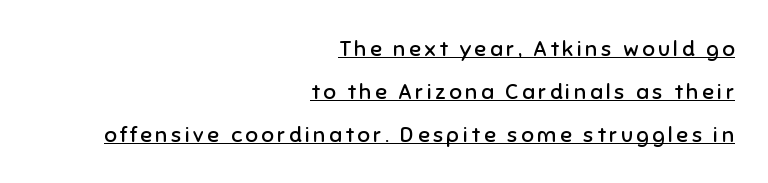
The image shows 22 px text type, upright; set right-aligned, loose line spacing (1.95x), underlined.
